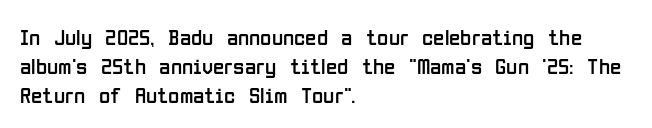
The image shows 23 px text type, upright; set left-aligned, normal line spacing (1.26x), normal letter spacing, not underlined.
